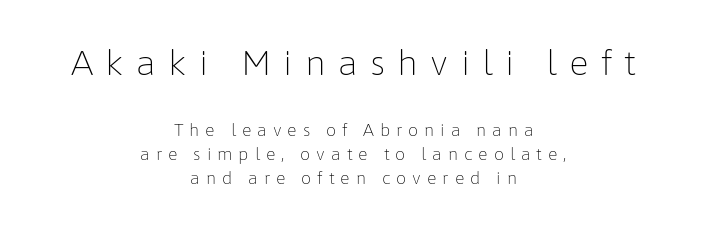
Q: Is the text bold? A: No.
Q: Is the text italic (slanted)? A: No, it is upright.
Q: Is the typeface a serif or a sans-serif typeface? A: Sans-serif.
Q: Is the text underlined? A: No.
Q: How is the paragraph aligned? A: Centered.
Q: Is the spacing between letters normal or unusually wide? A: Unusually wide.
Q: Is the spacing between lines tight, normal or loose? A: Normal.
Q: Which block of text is set in a larger size, the first (top) or the second (bottom)? A: The first (top) one.
Q: Width (condensed, normal, or wide)? A: Normal.
Q: Stroke contrast? A: Low.
Q: x-height? A: Medium.
Q: Monospaced? A: No.
